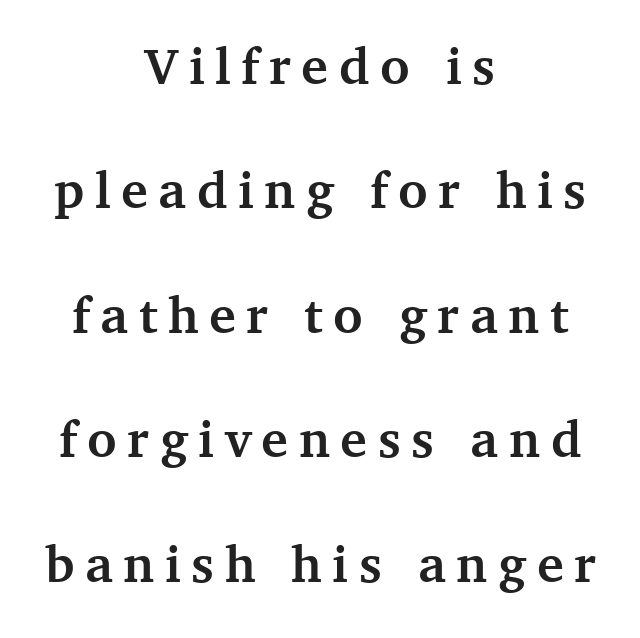
{"serif": "yes", "italic": "no", "bold": "yes", "weight": "semibold", "width": "normal", "stroke_contrast": "medium", "x_height": "medium", "monospaced": "no", "underline": "no", "align": "center", "line_spacing": "loose", "line_spacing_ratio": 2.44, "letter_spacing": "wide", "letter_spacing_em": 0.21, "glyph_px": 51}
